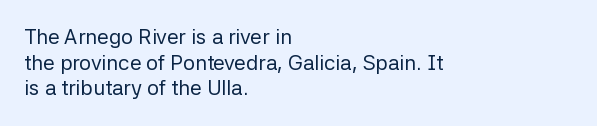
Does extra space separate the letters? No, they use regular spacing. The passage is arranged the way most books set body copy — flush left. The area under the type is left untouched. The face looks like a standard text weight, possibly lighter. Notice how the stems are strictly vertical — no italics here.
